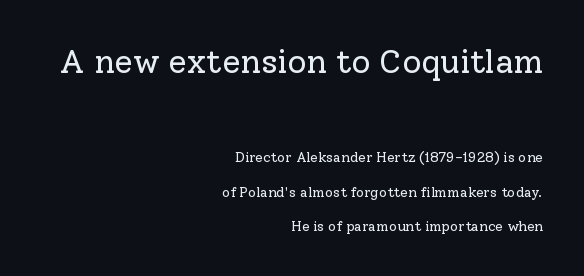
The image shows 33 px regular-weight serif type, upright; set right-aligned, loose line spacing (2.45x), normal letter spacing, not underlined; the first (top) block is 2.36x larger; low stroke contrast and a medium x-height.
